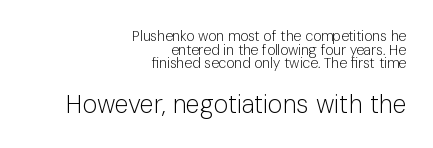
The type is set solid horizontally, with unmodified tracking. The emphasis by scale lands on block number two, below. Horizontal bands of white between lines are thin slivers. Characters remain perfectly vertical along every line. The letterforms sit at book weight or below. Nobody drew a line under any word here.
